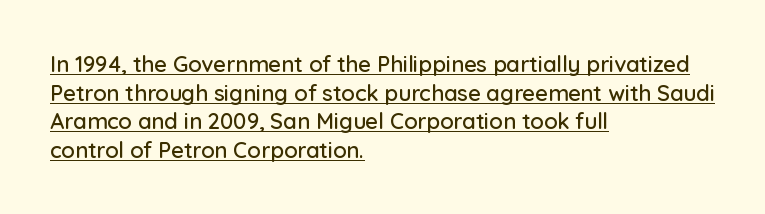
Does the lettering tilt? It doesn't — this is upright. Normally led — the rows are evenly, conventionally spaced. Characters follow at the spacing the type designer built in. The compositor pushed each line to the left boundary. This sample carries an underscore along the baseline area.
